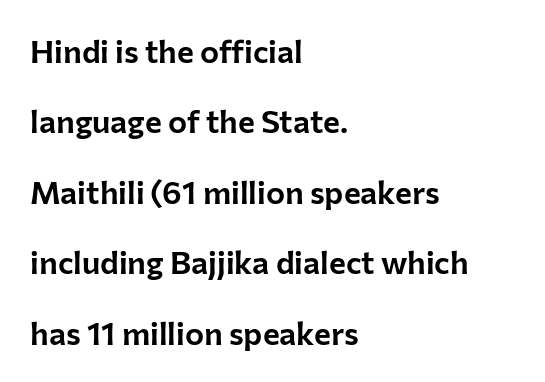
Q: Is the text italic (slanted)? A: No, it is upright.
Q: Is the typeface a serif or a sans-serif typeface? A: Sans-serif.
Q: Is the text underlined? A: No.
Q: How is the paragraph aligned? A: Left-aligned.
Q: Is the spacing between letters normal or unusually wide? A: Normal.
Q: Is the spacing between lines tight, normal or loose? A: Loose.
Q: Width (condensed, normal, or wide)? A: Normal.
Q: Stroke contrast? A: Low.
Q: x-height? A: Medium.
Q: Monospaced? A: No.
